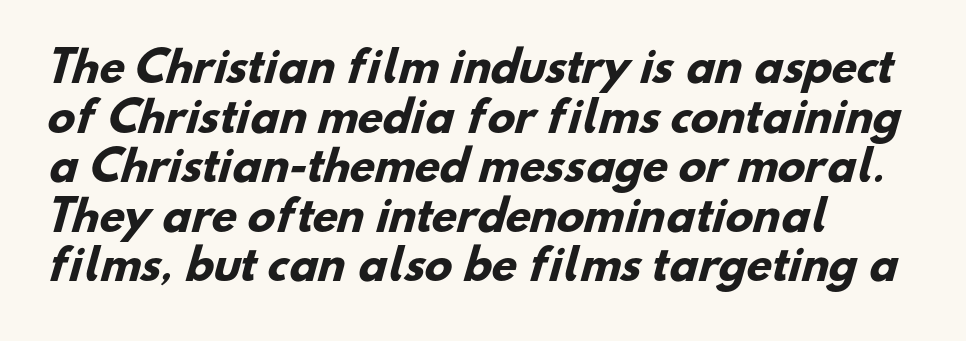
{"serif": "no", "bold": "yes", "weight": "heavy", "width": "normal", "stroke_contrast": "low", "x_height": "small", "monospaced": "no", "underline": "no", "align": "left", "line_spacing_ratio": 1.21, "letter_spacing": "normal", "letter_spacing_em": 0.0, "glyph_px": 41}
